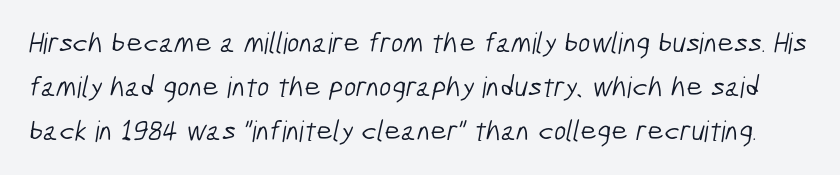
Q: Is the text bold? A: No.
Q: Is the typeface a serif or a sans-serif typeface? A: Sans-serif.
Q: Is the text underlined? A: No.
Q: Is the spacing between letters normal or unusually wide? A: Normal.
Q: Is the spacing between lines tight, normal or loose? A: Normal.
Q: Width (condensed, normal, or wide)? A: Condensed.
Q: Stroke contrast? A: Low.
Q: x-height? A: Medium.
Q: Monospaced? A: No.
